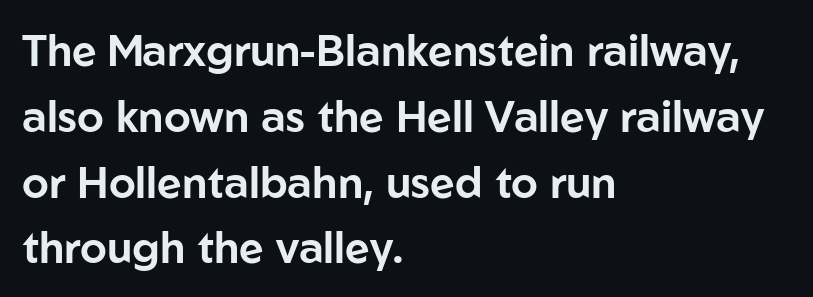
The image shows 43 px sans-serif type, upright; set left-aligned, normal line spacing (1.53x), normal letter spacing, not underlined; low stroke contrast and a medium x-height.
